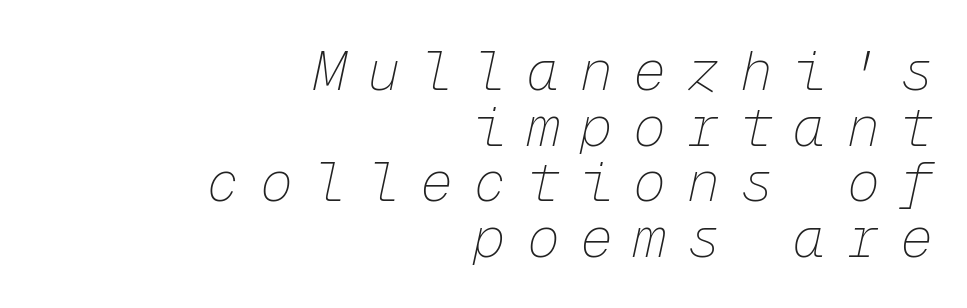
The image shows 55 px thin type, italic (leaning right), monospaced; set right-aligned, tight line spacing (1.01x), unusually wide letter spacing (+0.37 em), not underlined; low stroke contrast and a medium x-height.
